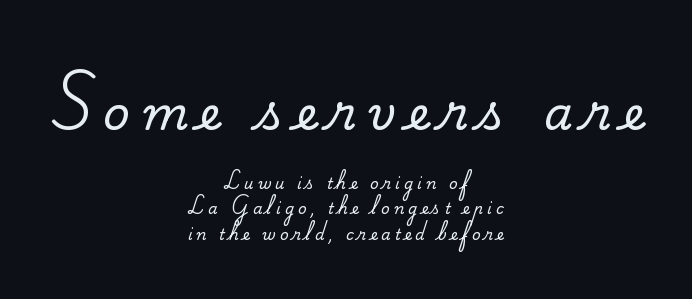
Honestly, the letter spacing is so wide it's the main thing you notice. Check where the strokes stop: tiny serifs finish them off. A student would call this center alignment; a typographer would say set centered. Character widths vary here, with narrow letters taking less room than wide ones. How would I describe the line gaps? Plain and ordinary.
